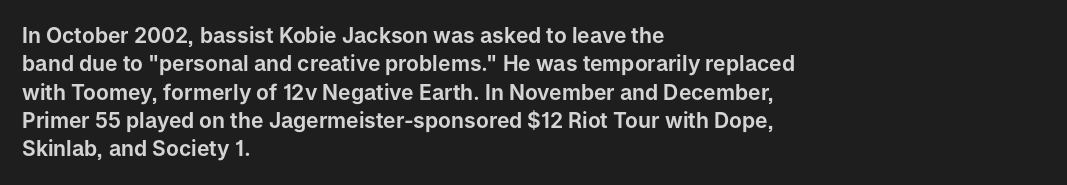
{"italic": "no", "underline": "no", "align": "left", "line_spacing": "normal", "line_spacing_ratio": 1.35, "letter_spacing": "normal", "letter_spacing_em": 0.0, "glyph_px": 21}
